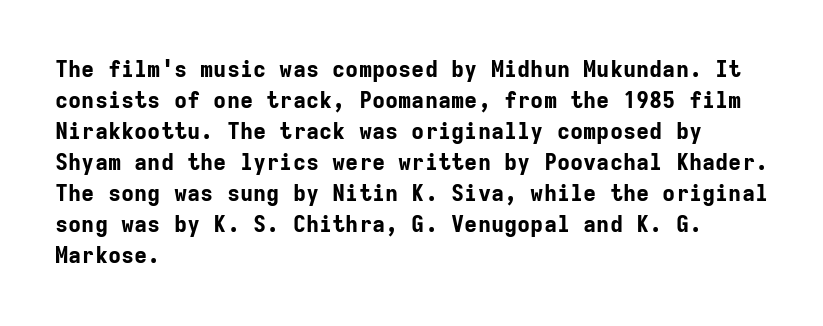
The image shows 22 px bold type, upright; set left-aligned, normal line spacing (1.41x), normal letter spacing, not underlined.
